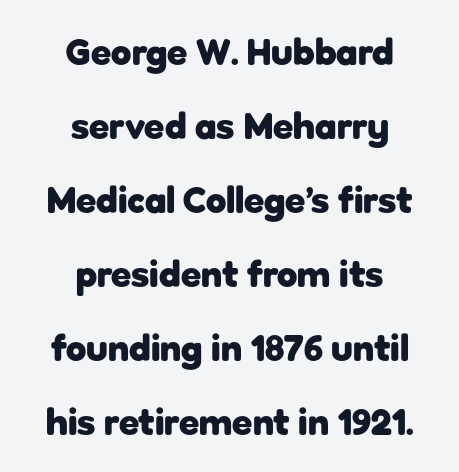
The letters carry no serifs — their stems end cleanly without finishing strokes. The face used here is proportionally spaced, like ordinary book or web type. Students, observe: this is what heavily led, spacious text looks like. Designer's note — italics off, roman on. Just letters on the line, the space beneath them empty. The type is set solid horizontally, with unmodified tracking.
